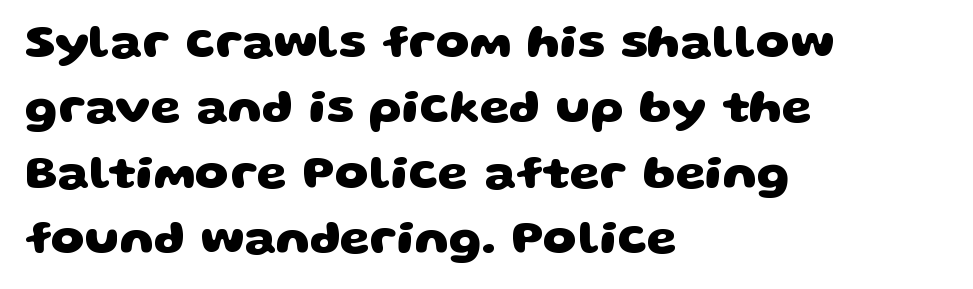
Q: Is the text bold? A: Yes.
Q: Is the typeface a serif or a sans-serif typeface? A: Sans-serif.
Q: Is the text underlined? A: No.
Q: How is the paragraph aligned? A: Left-aligned.
Q: Is the spacing between letters normal or unusually wide? A: Normal.
Q: Is the spacing between lines tight, normal or loose? A: Normal.
Q: Width (condensed, normal, or wide)? A: Wide.
Q: Stroke contrast? A: Low.
Q: x-height? A: Large.
Q: Monospaced? A: No.
